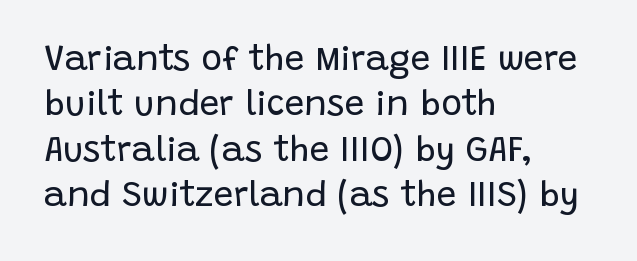
The passage shown is not underscored anywhere. Summary of vertical rhythm: regular, with standard interline spacing. Summary of weight: not heavy and not bold. Caption: standard tracking, unaltered. This is the regular roman posture of the typeface.
